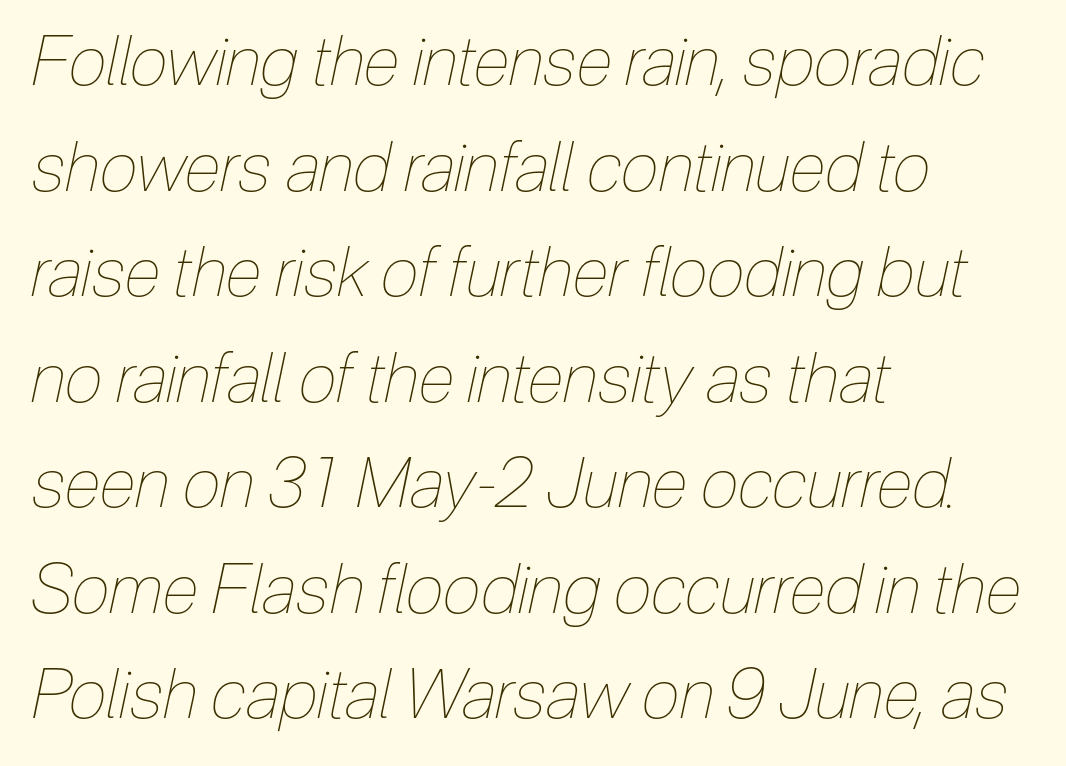
Q: Is the text bold? A: No.
Q: Is the text italic (slanted)? A: Yes, it leans right by about 12 degrees.
Q: Is the text underlined? A: No.
Q: How is the paragraph aligned? A: Left-aligned.
Q: Is the spacing between letters normal or unusually wide? A: Normal.
Q: Is the spacing between lines tight, normal or loose? A: Normal.
Q: Width (condensed, normal, or wide)? A: Condensed.
Q: Stroke contrast? A: Low.
Q: x-height? A: Medium.
Q: Monospaced? A: No.
